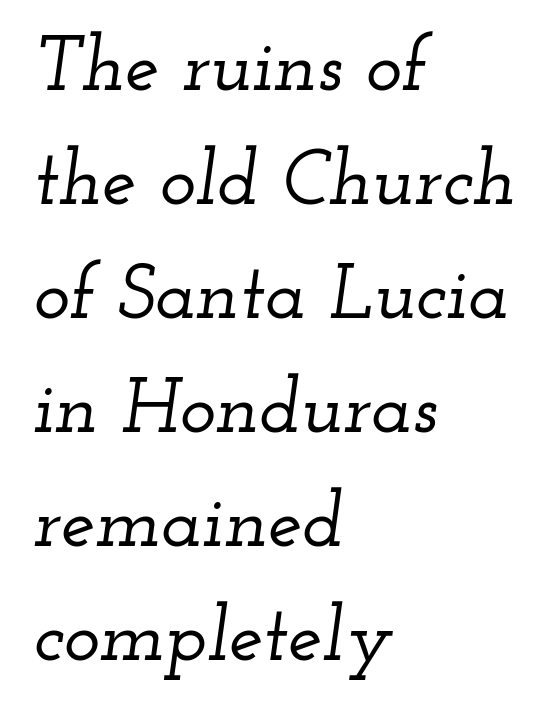
{"serif": "yes", "italic": "yes", "lean": "right", "slant_degrees": 12, "width": "wide", "stroke_contrast": "low", "x_height": "small", "monospaced": "no", "underline": "no", "align": "left", "line_spacing": "normal", "line_spacing_ratio": 1.48, "letter_spacing": "normal", "letter_spacing_em": 0.0, "glyph_px": 77}
